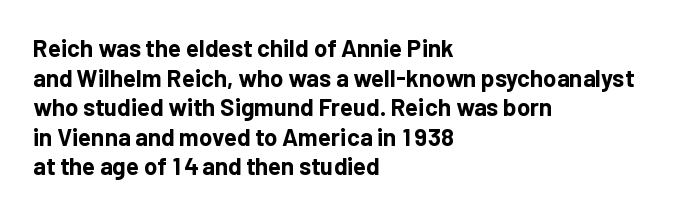
Nobody drew a line under any word here. The lettering stays uniformly vertical, giving the passage a roman look. Each word holds together tightly as a unit, with standard inter-letter gaps. A student would call this left alignment; a typographer would say flush left, rag right. Typographic density is high because the face is bold.
